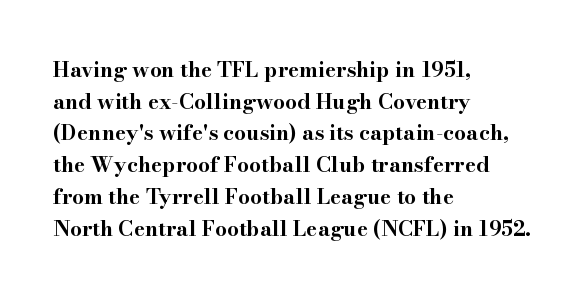
{"italic": "no", "bold": "yes", "underline": "no", "align": "left", "line_spacing": "normal", "line_spacing_ratio": 1.51, "letter_spacing": "normal", "letter_spacing_em": 0.0, "glyph_px": 21}
